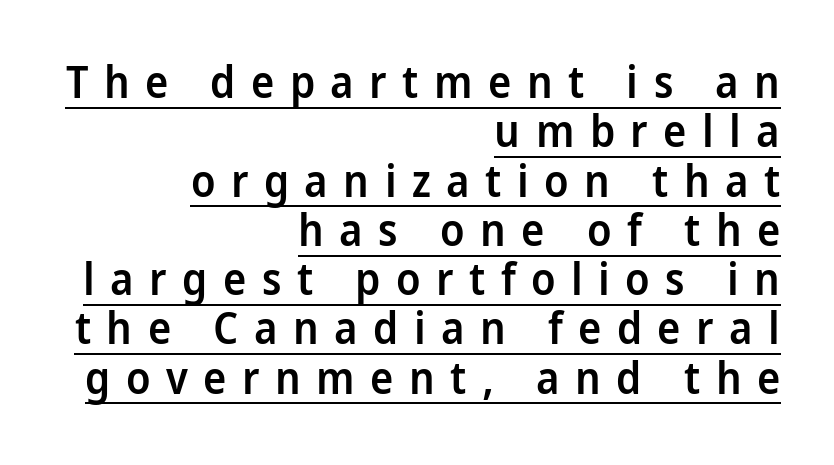
{"serif": "no", "italic": "no", "bold": "semi", "weight": "semibold", "width": "condensed", "stroke_contrast": "low", "x_height": "large", "monospaced": "no", "underline": "yes", "align": "right", "line_spacing": "tight", "line_spacing_ratio": 1.12, "letter_spacing": "wide", "letter_spacing_em": 0.35, "glyph_px": 44}
